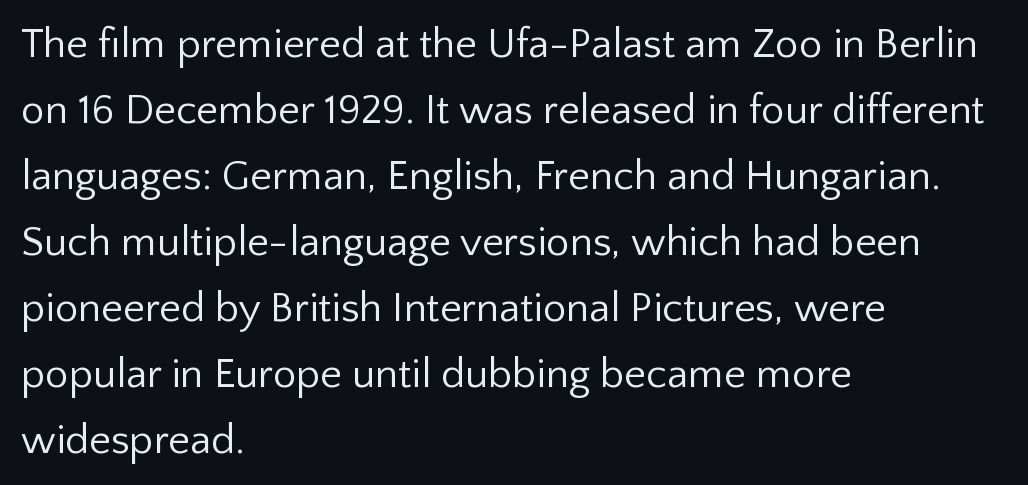
{"serif": "no", "italic": "no", "bold": "no", "weight": "regular", "width": "normal", "stroke_contrast": "low", "x_height": "medium", "monospaced": "no", "underline": "no", "align": "left", "line_spacing": "normal", "line_spacing_ratio": 1.57, "letter_spacing": "normal", "letter_spacing_em": 0.0, "glyph_px": 42}
